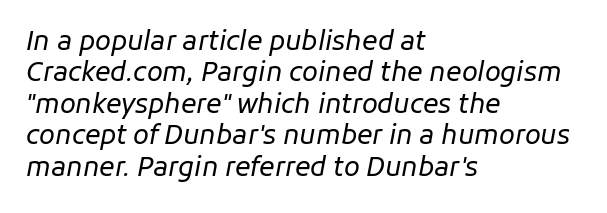
Q: Is the text bold? A: No.
Q: Is the text italic (slanted)? A: Yes, it leans right by about 11 degrees.
Q: Is the text underlined? A: No.
Q: How is the paragraph aligned? A: Left-aligned.
Q: Is the spacing between letters normal or unusually wide? A: Normal.
